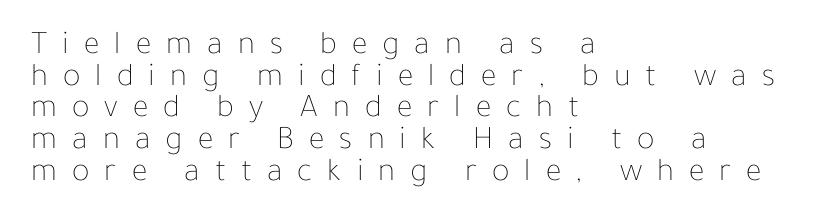
The image shows 33 px thin type, upright; set left-aligned, tight line spacing (0.96x), unusually wide letter spacing (+0.46 em), not underlined; low stroke contrast and a medium x-height.
